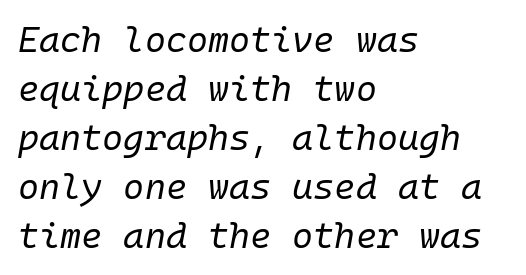
Q: Is the text bold? A: No.
Q: Is the text italic (slanted)? A: Yes, it leans right by about 10 degrees.
Q: Is the text underlined? A: No.
Q: How is the paragraph aligned? A: Left-aligned.
Q: Is the spacing between letters normal or unusually wide? A: Normal.
Q: Is the spacing between lines tight, normal or loose? A: Normal.
Q: Width (condensed, normal, or wide)? A: Normal.
Q: Stroke contrast? A: Low.
Q: x-height? A: Medium.
Q: Monospaced? A: Yes.
